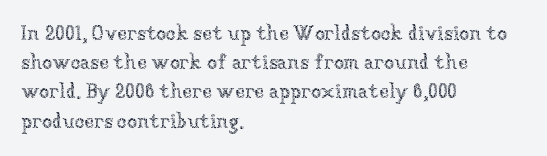
The image shows 20 px text type, upright; set left-aligned, normal line spacing (1.46x), normal letter spacing, not underlined.
